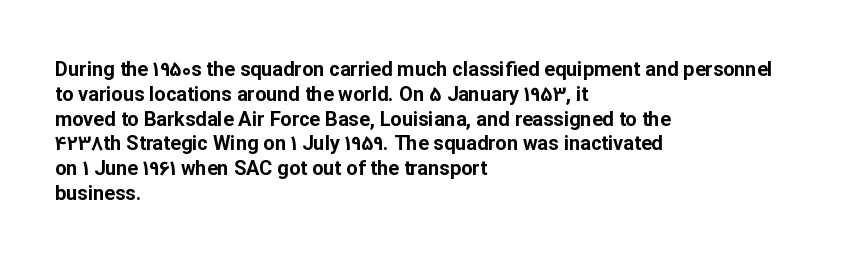
Q: Is the text bold? A: Yes.
Q: Is the text italic (slanted)? A: No, it is upright.
Q: Is the text underlined? A: No.
Q: How is the paragraph aligned? A: Left-aligned.
Q: Is the spacing between letters normal or unusually wide? A: Normal.
